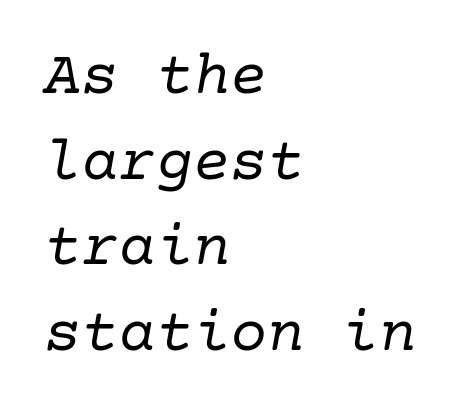
The image shows 62 px regular-weight serif type, italic (leaning right); set left-aligned, normal line spacing (1.38x), normal letter spacing, not underlined; low stroke contrast and a medium x-height.
